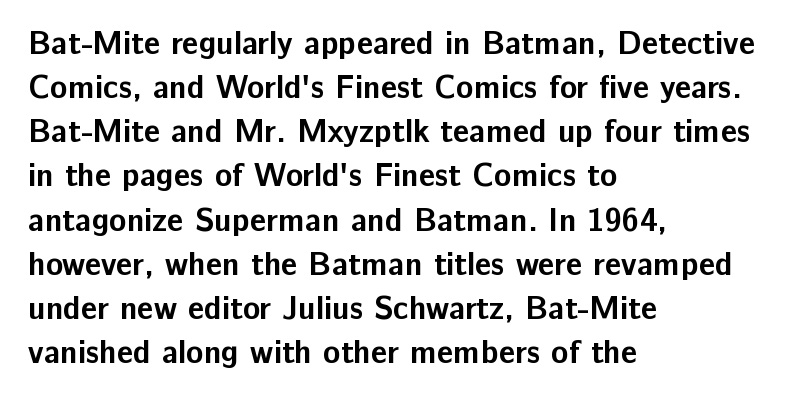
The line texture is even and compact thanks to regular tracking. Pretty heavy lettering here — definitely bold. These lines are rendered in a variable-pitch font. In terms of letterform style, serifs are entirely absent.
